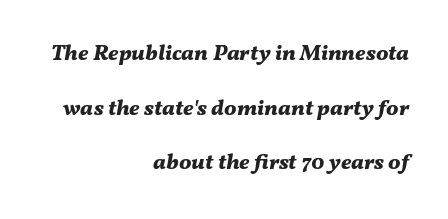
Typographic density is high because the face is bold. Right-aligned paragraph, ragged on the left. Loosely led — the rows are spread out. Plain, unruled lines of type. Caption: standard tracking, unaltered.
